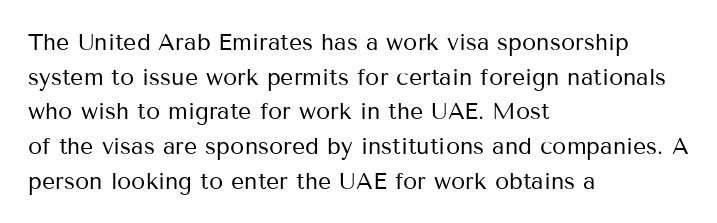
The image shows 23 px text type, upright; set left-aligned, normal line spacing (1.51x), normal letter spacing, not underlined.
